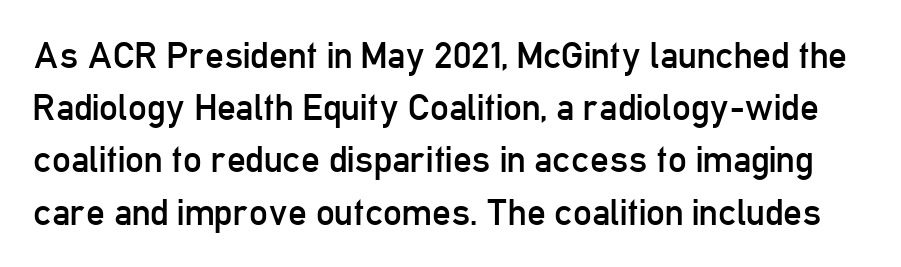
{"serif": "no", "italic": "no", "bold": "no", "weight": "regular", "width": "condensed", "stroke_contrast": "low", "x_height": "medium", "monospaced": "no", "underline": "no", "line_spacing": "normal", "line_spacing_ratio": 1.41, "letter_spacing": "normal", "letter_spacing_em": 0.0, "glyph_px": 37}
